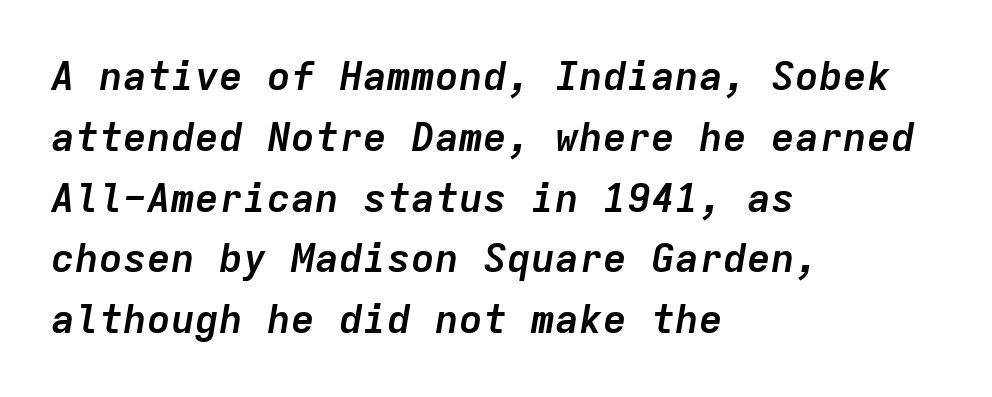
Q: Is the text bold? A: Yes.
Q: Is the text italic (slanted)? A: Yes, it leans right by about 9 degrees.
Q: Is the text underlined? A: No.
Q: How is the paragraph aligned? A: Left-aligned.
Q: Is the spacing between letters normal or unusually wide? A: Normal.
Q: Is the spacing between lines tight, normal or loose? A: Normal.
Q: Width (condensed, normal, or wide)? A: Normal.
Q: Stroke contrast? A: Low.
Q: x-height? A: Medium.
Q: Monospaced? A: Yes.
